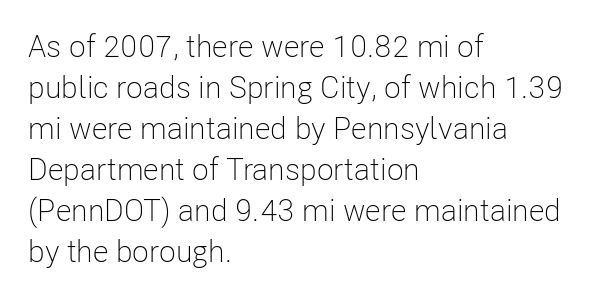
{"serif": "no", "italic": "no", "bold": "no", "weight": "light", "width": "condensed", "stroke_contrast": "low", "x_height": "medium", "monospaced": "no", "underline": "no", "align": "left", "line_spacing": "normal", "line_spacing_ratio": 1.32, "letter_spacing": "normal", "letter_spacing_em": 0.0, "glyph_px": 31}
